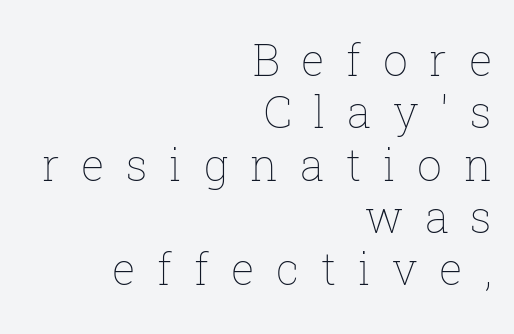
The image shows 44 px thin type, upright; set right-aligned, line spacing 1.19x, unusually wide letter spacing (+0.49 em), not underlined; low stroke contrast and a medium x-height.
